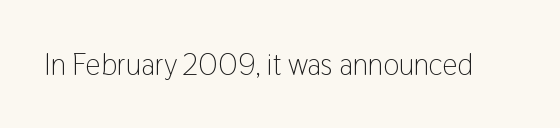
Think of a printed novel: that variable character pitch is what you see here. Italic: no, the glyphs are upright roman. The specimen omits any rule beneath the text block's lines. Compared with a typical body face, this is equally light or lighter still.
